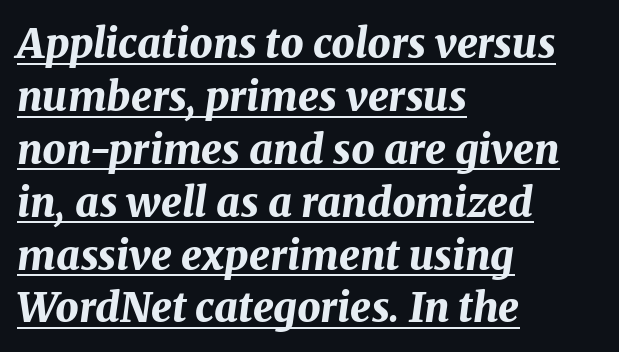
Q: Is the text bold? A: Yes.
Q: Is the text italic (slanted)? A: Yes, it leans right by about 8 degrees.
Q: Is the text underlined? A: Yes.
Q: How is the paragraph aligned? A: Left-aligned.
Q: Is the spacing between letters normal or unusually wide? A: Normal.
Q: Is the spacing between lines tight, normal or loose? A: Normal.
Q: Width (condensed, normal, or wide)? A: Normal.
Q: Stroke contrast? A: Medium.
Q: x-height? A: Medium.
Q: Monospaced? A: No.
